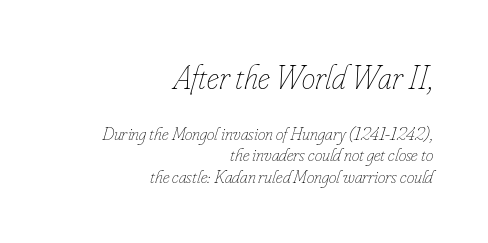
The image shows 34 px thin, condensed type, italic (leaning right); set right-aligned, tight line spacing (1.13x), normal letter spacing, not underlined; the first (top) block is 1.79x larger; low stroke contrast and a small x-height.
